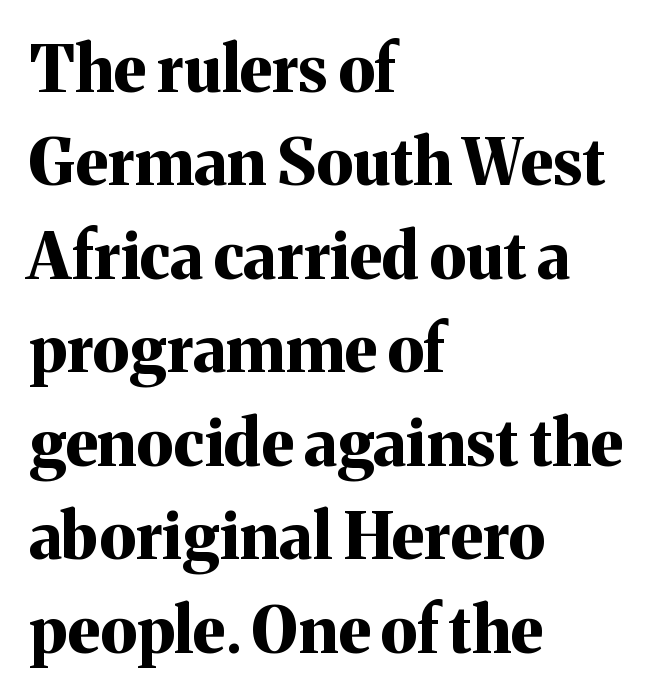
{"serif": "yes", "italic": "no", "bold": "yes", "weight": "bold", "width": "normal", "stroke_contrast": "medium", "x_height": "medium", "monospaced": "no", "underline": "no", "align": "left", "line_spacing": "normal", "line_spacing_ratio": 1.46, "letter_spacing": "normal", "letter_spacing_em": 0.0, "glyph_px": 64}
